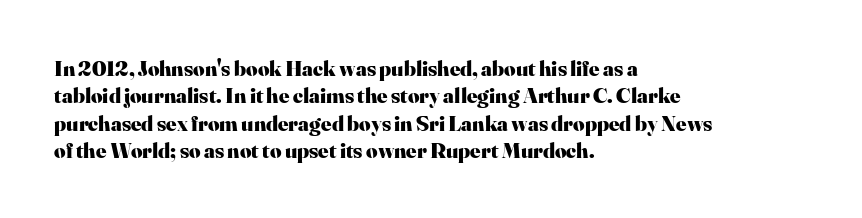
The image shows 22 px bold type, upright; set left-aligned, line spacing 1.24x, normal letter spacing, not underlined.
